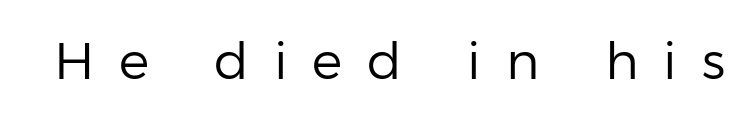
{"serif": "no", "italic": "no", "bold": "no", "weight": "regular", "width": "normal", "stroke_contrast": "low", "x_height": "medium", "monospaced": "no", "underline": "no", "letter_spacing": "wide", "letter_spacing_em": 0.49, "glyph_px": 51}
